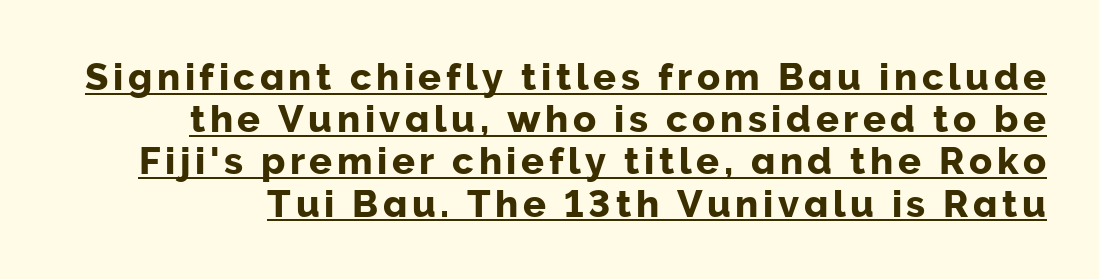
{"serif": "no", "italic": "no", "width": "normal", "stroke_contrast": "low", "x_height": "medium", "monospaced": "no", "underline": "yes", "line_spacing": "tight", "line_spacing_ratio": 1.11, "glyph_px": 38}
